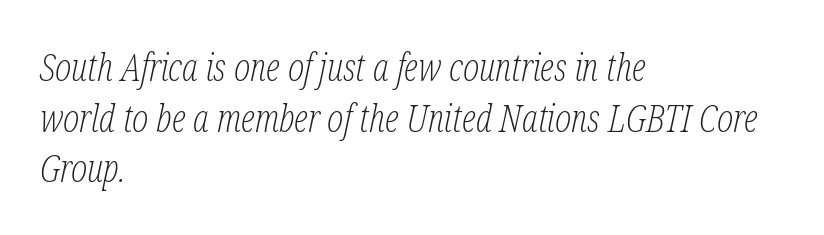
When letters slant like this, we call the style italic. The characters are drawn with everyday or finer stroke widths. In terms of letterform style, serifs are clearly present. This sample has the flowing, uneven cadence of proportional lettering.
